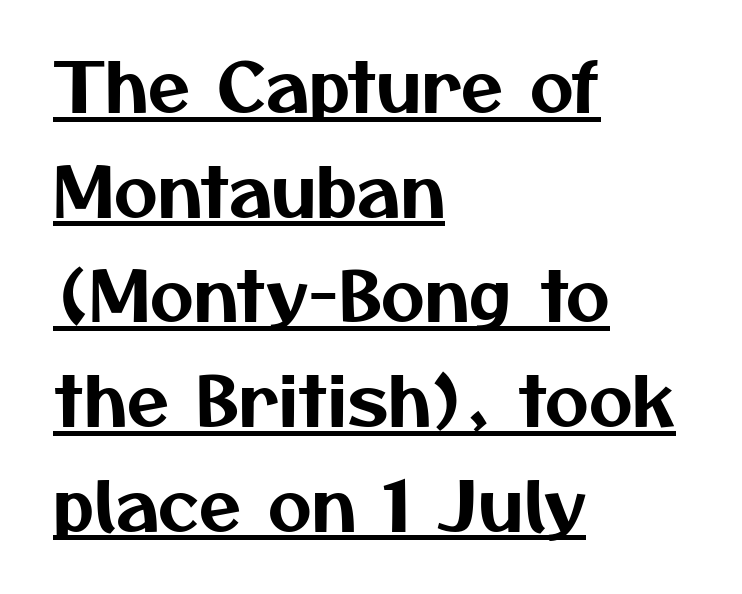
The image shows 68 px sans-serif type; set left-aligned, normal line spacing (1.54x), normal letter spacing, underlined; medium stroke contrast and a medium x-height.
